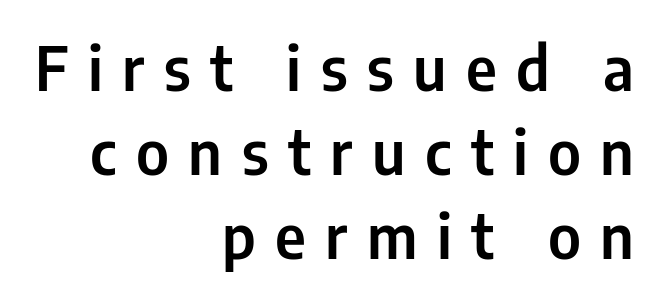
The image shows 61 px condensed sans-serif type, upright; set right-aligned, normal line spacing (1.38x), unusually wide letter spacing (+0.32 em), not underlined; low stroke contrast and a medium x-height.
